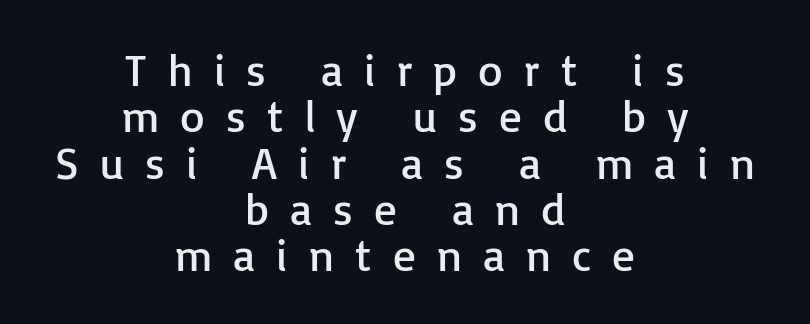
This sample is center-justified, so both line endings float freely. Serif or sans? Sans — the stroke terminals are bare. The passage shown is typed in a proportional face where columns would drift. Letter spacing: wide.
